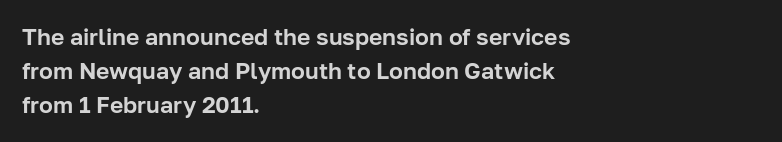
Q: Is the text italic (slanted)? A: No, it is upright.
Q: Is the text underlined? A: No.
Q: How is the paragraph aligned? A: Left-aligned.
Q: Is the spacing between letters normal or unusually wide? A: Normal.
Q: Is the spacing between lines tight, normal or loose? A: Normal.
